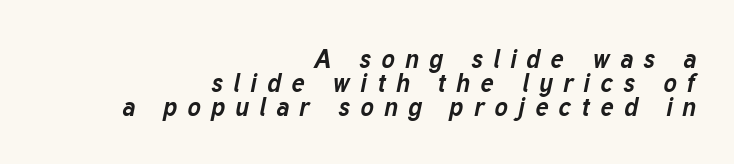
{"italic": "yes", "lean": "right", "slant_degrees": 12, "bold": "yes", "underline": "no", "align": "right", "line_spacing": "tight", "line_spacing_ratio": 0.96, "letter_spacing": "wide", "letter_spacing_em": 0.41, "glyph_px": 25}
